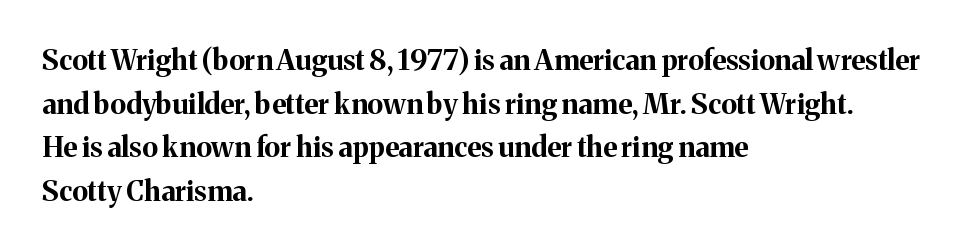
Q: Is the text bold? A: Yes.
Q: Is the text italic (slanted)? A: No, it is upright.
Q: Is the typeface a serif or a sans-serif typeface? A: Serif.
Q: Is the text underlined? A: No.
Q: How is the paragraph aligned? A: Left-aligned.
Q: Is the spacing between letters normal or unusually wide? A: Normal.
Q: Is the spacing between lines tight, normal or loose? A: Normal.
Q: Width (condensed, normal, or wide)? A: Normal.
Q: Stroke contrast? A: Medium.
Q: x-height? A: Medium.
Q: Monospaced? A: No.
